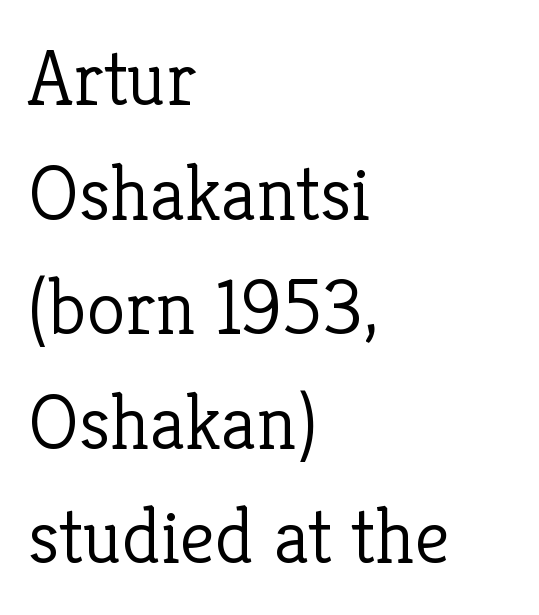
{"serif": "yes", "italic": "no", "bold": "no", "weight": "light", "width": "normal", "stroke_contrast": "low", "x_height": "medium", "monospaced": "no", "underline": "no", "align": "left", "line_spacing": "normal", "line_spacing_ratio": 1.45, "letter_spacing": "normal", "letter_spacing_em": 0.0, "glyph_px": 79}
